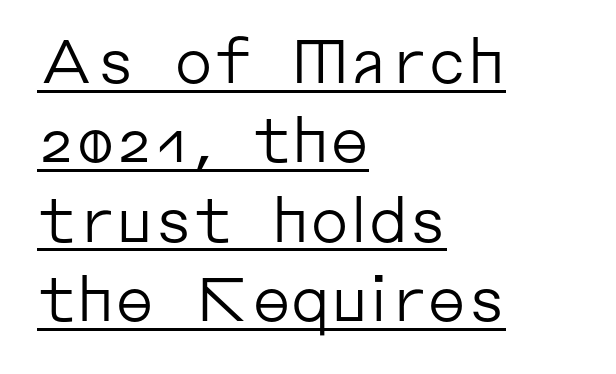
Q: Is the text bold? A: No.
Q: Is the text italic (slanted)? A: No, it is upright.
Q: Is the typeface a serif or a sans-serif typeface? A: Sans-serif.
Q: Is the text underlined? A: Yes.
Q: How is the paragraph aligned? A: Left-aligned.
Q: Is the spacing between letters normal or unusually wide? A: Normal.
Q: Is the spacing between lines tight, normal or loose? A: Normal.
Q: Width (condensed, normal, or wide)? A: Normal.
Q: Stroke contrast? A: Low.
Q: x-height? A: Medium.
Q: Monospaced? A: No.
